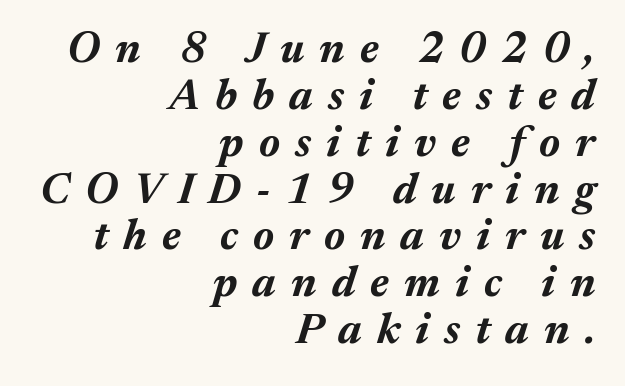
The image shows 43 px bold type, italic (leaning right); set right-aligned, tight line spacing (1.09x), unusually wide letter spacing (+0.35 em), not underlined; medium stroke contrast and a medium x-height.
